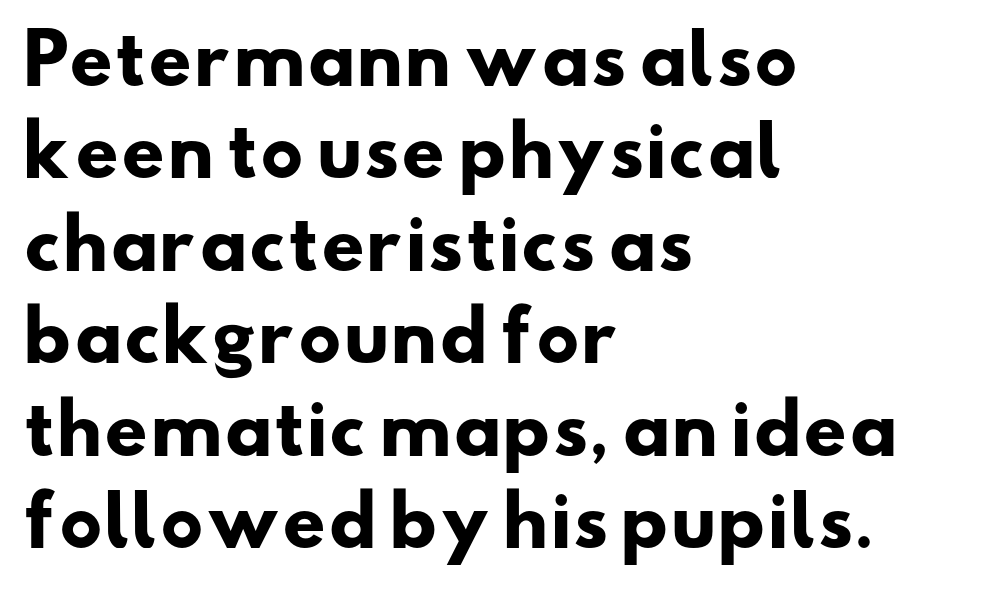
Q: Is the text bold? A: Yes.
Q: Is the typeface a serif or a sans-serif typeface? A: Sans-serif.
Q: Is the text underlined? A: No.
Q: How is the paragraph aligned? A: Left-aligned.
Q: Is the spacing between letters normal or unusually wide? A: Normal.
Q: Is the spacing between lines tight, normal or loose? A: Normal.
Q: Width (condensed, normal, or wide)? A: Wide.
Q: Stroke contrast? A: Low.
Q: x-height? A: Small.
Q: Monospaced? A: No.
